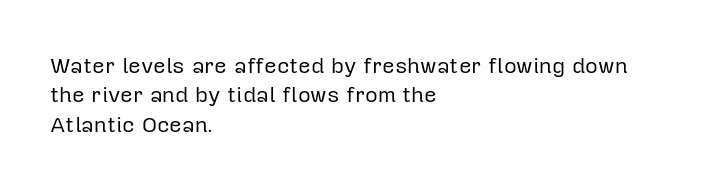
Q: Is the text bold? A: No.
Q: Is the text italic (slanted)? A: No, it is upright.
Q: Is the text underlined? A: No.
Q: How is the paragraph aligned? A: Left-aligned.
Q: Is the spacing between letters normal or unusually wide? A: Normal.
Q: Is the spacing between lines tight, normal or loose? A: Normal.
